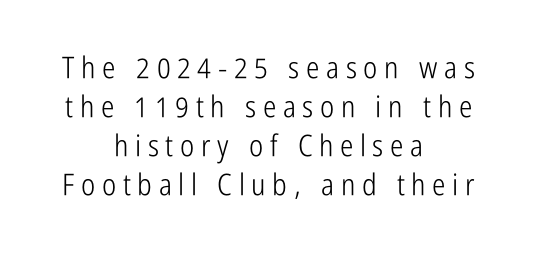
The image shows 30 px light, condensed sans-serif type, upright; set centered, normal line spacing (1.3x), unusually wide letter spacing (+0.22 em), not underlined; low stroke contrast and a medium x-height.
